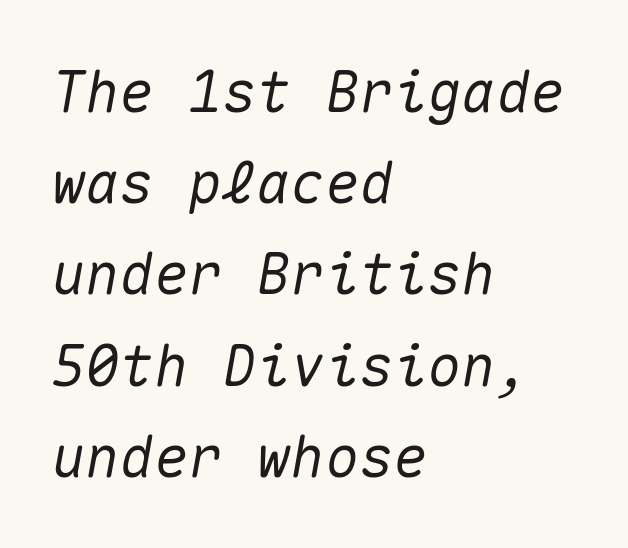
{"italic": "yes", "lean": "right", "slant_degrees": 10, "width": "normal", "stroke_contrast": "medium", "x_height": "medium", "monospaced": "yes", "underline": "no", "align": "left", "line_spacing": "normal", "line_spacing_ratio": 1.6, "letter_spacing": "normal", "letter_spacing_em": 0.0, "glyph_px": 57}
